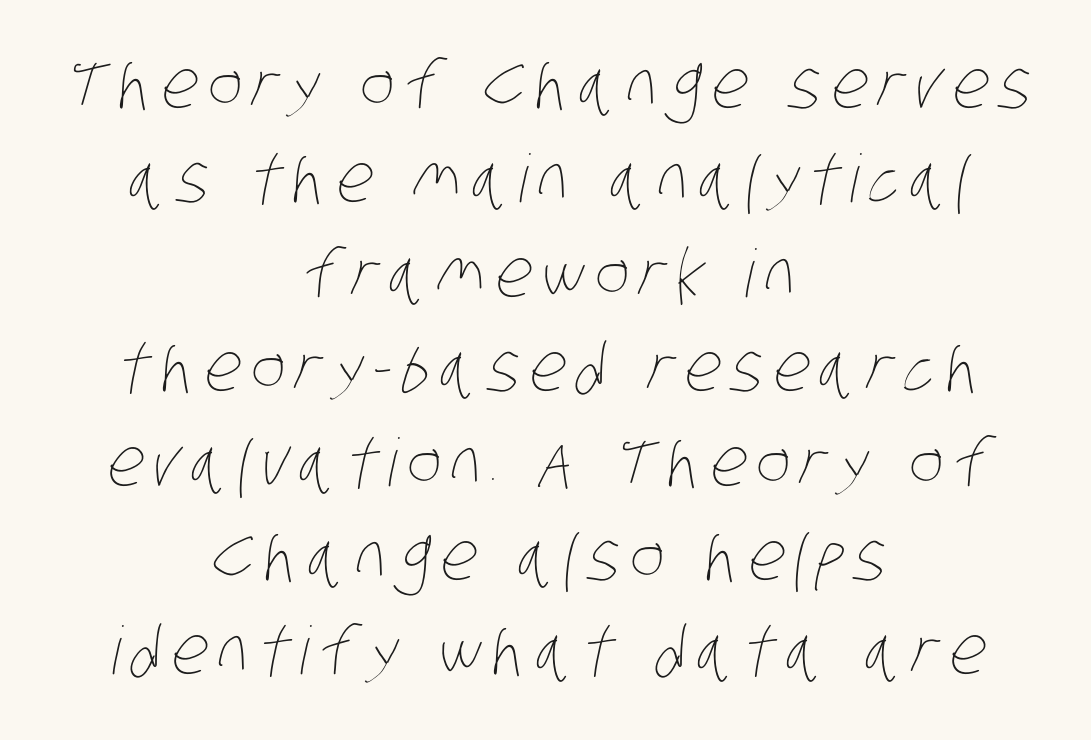
Q: Is the text bold? A: No.
Q: Is the text underlined? A: No.
Q: How is the paragraph aligned? A: Centered.
Q: Is the spacing between lines tight, normal or loose? A: Normal.
Q: Width (condensed, normal, or wide)? A: Condensed.
Q: Stroke contrast? A: Low.
Q: x-height? A: Large.
Q: Monospaced? A: No.
